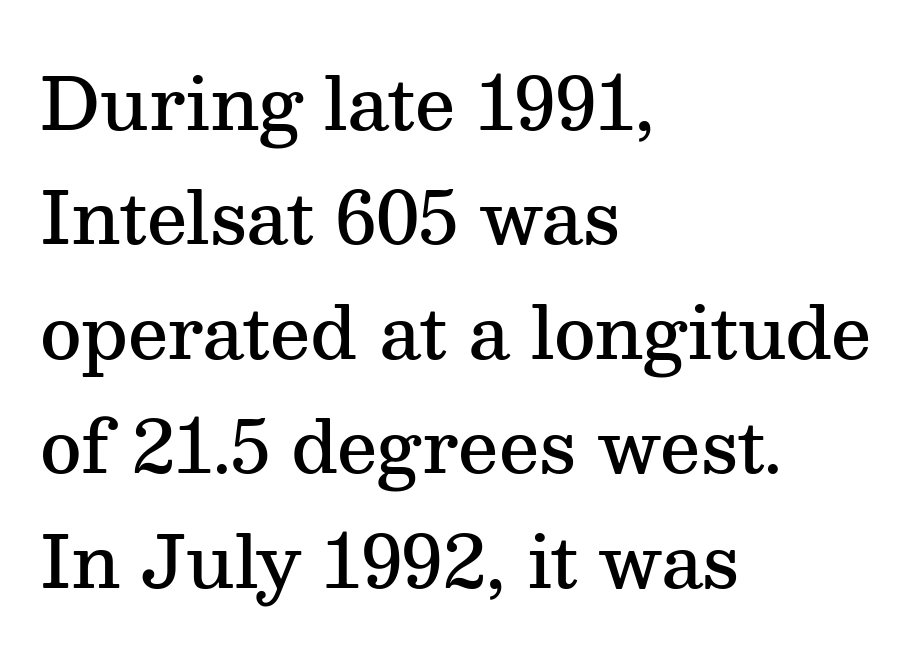
Q: Is the text bold? A: Semi-bold.
Q: Is the text italic (slanted)? A: No, it is upright.
Q: Is the typeface a serif or a sans-serif typeface? A: Serif.
Q: Is the text underlined? A: No.
Q: How is the paragraph aligned? A: Left-aligned.
Q: Is the spacing between letters normal or unusually wide? A: Normal.
Q: Is the spacing between lines tight, normal or loose? A: Normal.
Q: Width (condensed, normal, or wide)? A: Normal.
Q: Stroke contrast? A: Medium.
Q: x-height? A: Medium.
Q: Monospaced? A: No.
